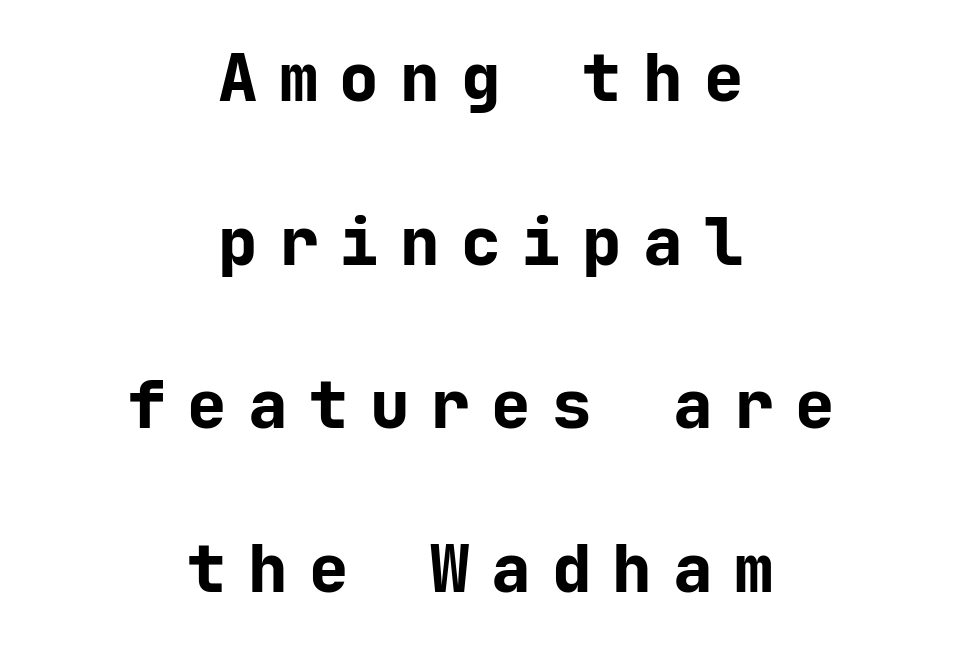
I'd describe the lettering as bold — thick and assertive. Is this a fixed-width face? Yes — each glyph sits in an identical cell. Each new line begins a long way beneath the previous one. The type family on display is of the sans-serif kind.
